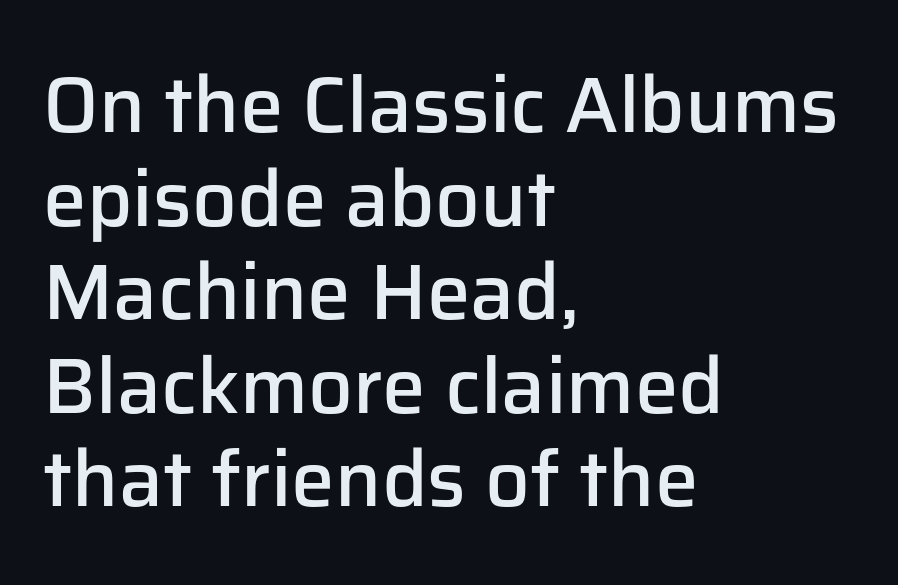
The image shows 78 px semibold sans-serif type, upright; set left-aligned, line spacing 1.2x, normal letter spacing, not underlined; low stroke contrast and a medium x-height.
